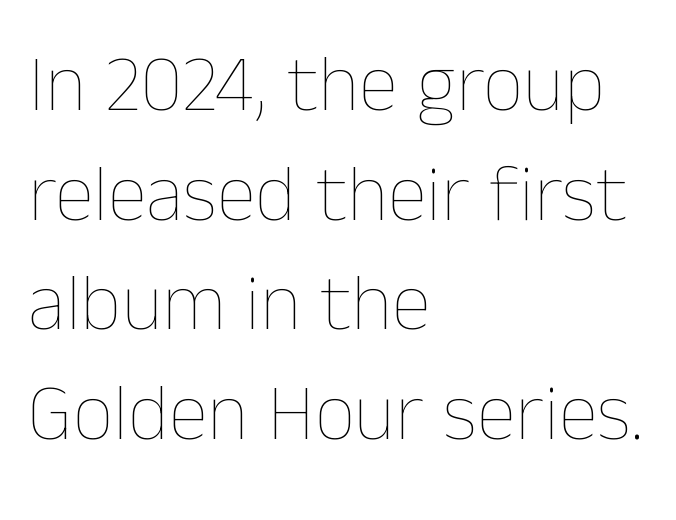
{"italic": "no", "bold": "no", "weight": "thin", "width": "normal", "stroke_contrast": "low", "x_height": "medium", "monospaced": "no", "underline": "no", "align": "left", "line_spacing": "normal", "line_spacing_ratio": 1.37, "letter_spacing": "normal", "letter_spacing_em": 0.0, "glyph_px": 80}
